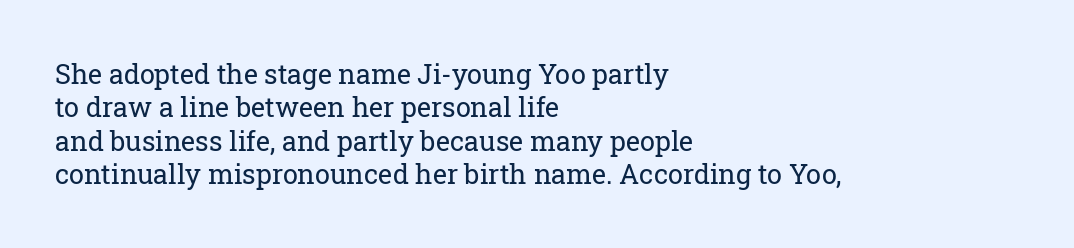
Q: Is the text bold? A: No.
Q: Is the text italic (slanted)? A: No, it is upright.
Q: Is the text underlined? A: No.
Q: How is the paragraph aligned? A: Left-aligned.
Q: Is the spacing between letters normal or unusually wide? A: Normal.
